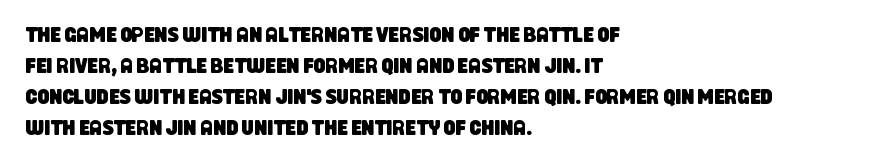
Q: Is the text underlined? A: No.
Q: How is the paragraph aligned? A: Left-aligned.
Q: Is the spacing between letters normal or unusually wide? A: Normal.
Q: Is the spacing between lines tight, normal or loose? A: Normal.
